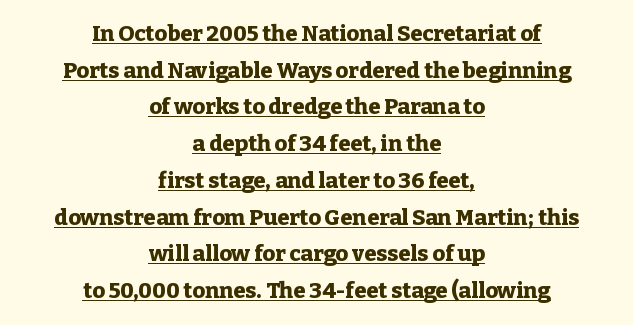
The rendering keeps characters at their native spacing. Caption: multi-line text, centered on the measure. The type sits square on the baseline with zero lean. The glyphs have the mass of a bold cut. Honestly, the underline is the first thing you notice here. Students, observe: this is what conventionally led text looks like.
